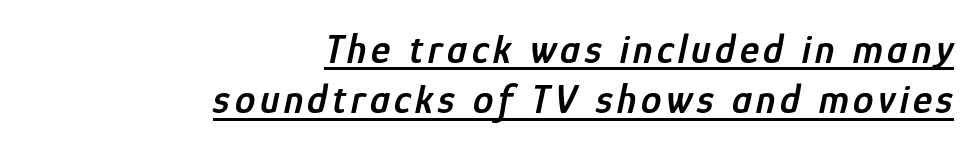
Q: Is the text bold? A: Semi-bold.
Q: Is the text italic (slanted)? A: Yes, it leans right by about 12 degrees.
Q: Is the text underlined? A: Yes.
Q: How is the paragraph aligned? A: Right-aligned.
Q: Width (condensed, normal, or wide)? A: Condensed.
Q: Stroke contrast? A: Low.
Q: x-height? A: Medium.
Q: Monospaced? A: No.
